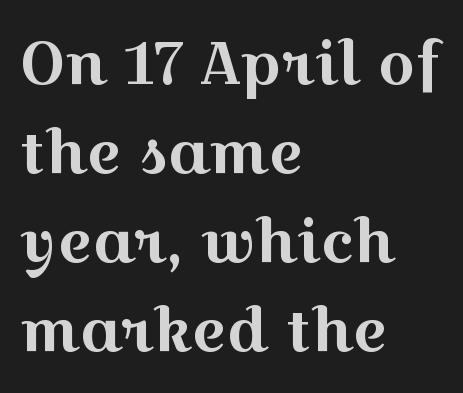
Q: Is the text italic (slanted)? A: No, it is upright.
Q: Is the typeface a serif or a sans-serif typeface? A: Serif.
Q: Is the text underlined? A: No.
Q: How is the paragraph aligned? A: Left-aligned.
Q: Is the spacing between letters normal or unusually wide? A: Normal.
Q: Is the spacing between lines tight, normal or loose? A: Normal.
Q: Width (condensed, normal, or wide)? A: Wide.
Q: x-height? A: Medium.
Q: Monospaced? A: No.
